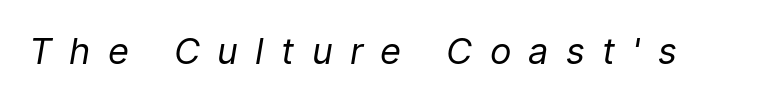
{"italic": "yes", "lean": "right", "slant_degrees": 9, "bold": "no", "weight": "regular", "width": "normal", "stroke_contrast": "low", "x_height": "medium", "monospaced": "no", "underline": "no", "letter_spacing": "wide", "letter_spacing_em": 0.48, "glyph_px": 36}
